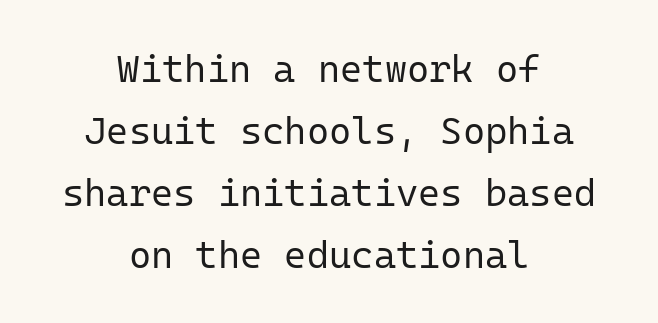
Q: Is the text bold? A: No.
Q: Is the text italic (slanted)? A: No, it is upright.
Q: Is the typeface a serif or a sans-serif typeface? A: Sans-serif.
Q: Is the text underlined? A: No.
Q: How is the paragraph aligned? A: Centered.
Q: Is the spacing between letters normal or unusually wide? A: Normal.
Q: Is the spacing between lines tight, normal or loose? A: Normal.
Q: Width (condensed, normal, or wide)? A: Normal.
Q: Stroke contrast? A: Low.
Q: x-height? A: Medium.
Q: Monospaced? A: Yes.
